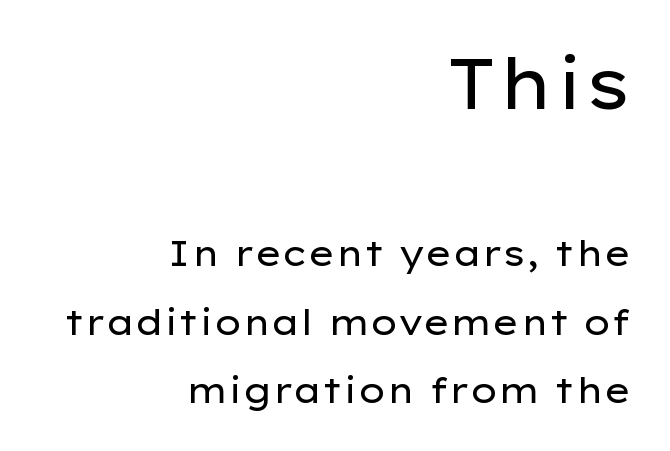
{"serif": "no", "italic": "no", "bold": "no", "weight": "regular", "width": "wide", "stroke_contrast": "low", "x_height": "medium", "monospaced": "no", "underline": "no", "align": "right", "line_spacing": "loose", "line_spacing_ratio": 1.95, "letter_spacing": "normal", "letter_spacing_em": 0.0, "larger_block": "first", "size_ratio": 2.0, "glyph_px": 70}
